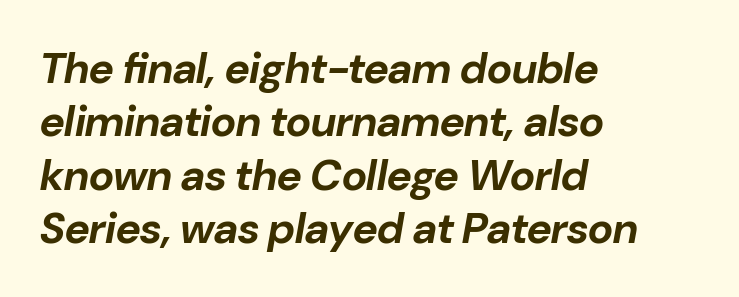
The image shows 43 px bold type, italic (leaning right); set left-aligned, line spacing 1.24x, normal letter spacing, not underlined; low stroke contrast and a medium x-height.
